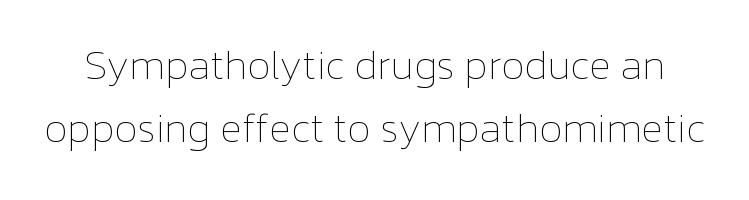
The image shows 40 px thin type, upright; set normal line spacing (1.58x), normal letter spacing, not underlined; low stroke contrast and a medium x-height.
